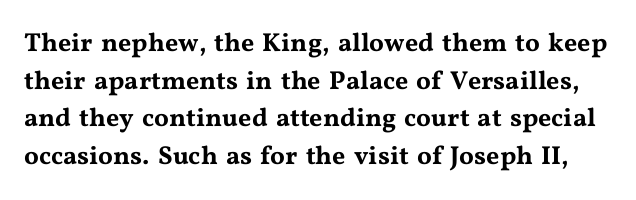
{"italic": "no", "underline": "no", "line_spacing": "normal", "line_spacing_ratio": 1.45, "letter_spacing": "normal", "letter_spacing_em": 0.0, "glyph_px": 26}
